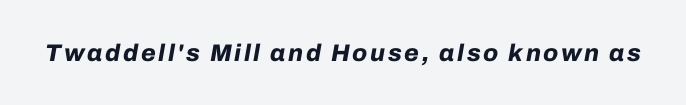
The image shows 24 px bold type, italic (leaning right); set not underlined.
